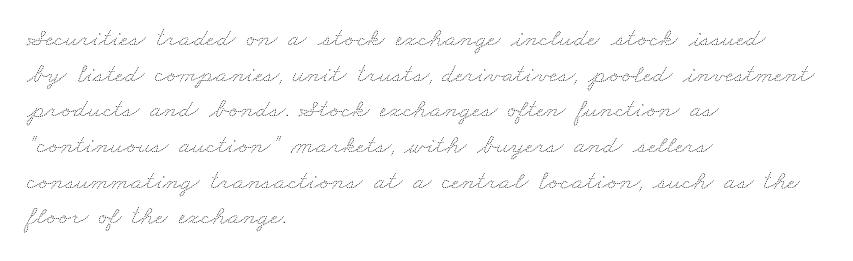
The passage shown is not bold in any degree. Characters follow at the spacing the type designer built in. Vertically, the passage feels balanced, rows spaced as you'd expect. Underlining? Definitely not there.
